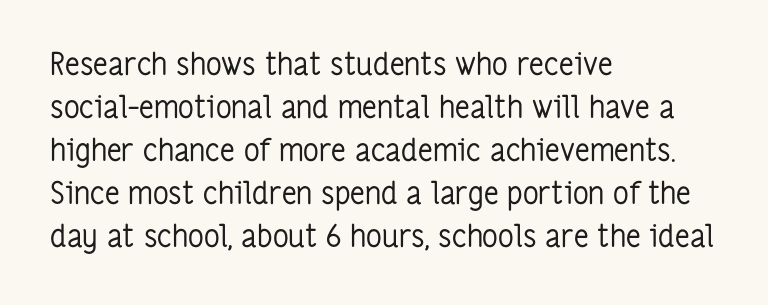
{"serif": "no", "italic": "no", "bold": "no", "weight": "regular", "width": "condensed", "stroke_contrast": "low", "x_height": "medium", "monospaced": "no", "underline": "no", "align": "left", "line_spacing": "normal", "line_spacing_ratio": 1.39, "letter_spacing": "normal", "letter_spacing_em": 0.0, "glyph_px": 31}
